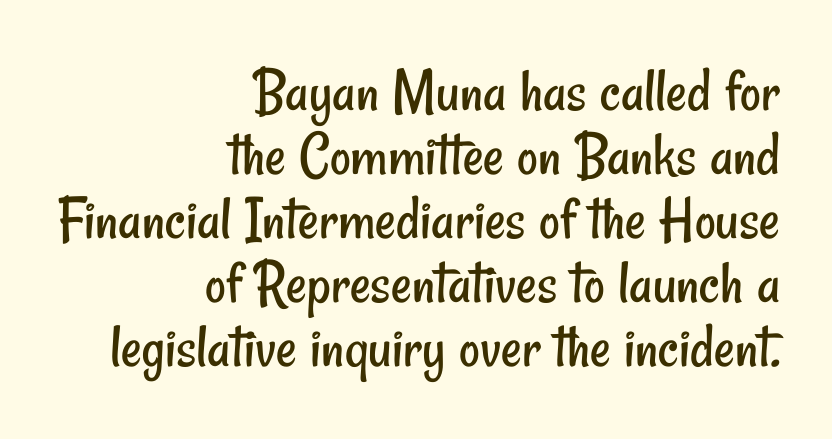
Is the block centered? No — it sits flush against the right margin. Note: no serifs on the glyphs. You could call the tracking neutral — neither tight nor loose. Think of a printed novel: that variable character pitch is what you see here. The area under the type is left untouched. Vertical spacing — tight.
